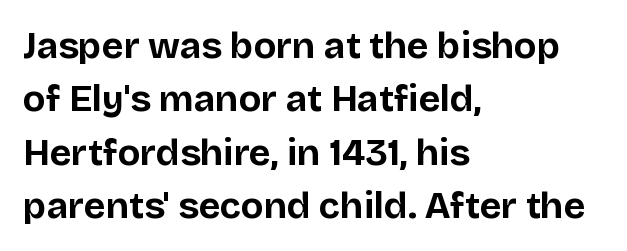
{"serif": "no", "italic": "no", "bold": "yes", "weight": "bold", "width": "normal", "stroke_contrast": "low", "x_height": "large", "monospaced": "no", "underline": "no", "align": "left", "line_spacing": "normal", "line_spacing_ratio": 1.44, "letter_spacing": "normal", "letter_spacing_em": 0.0, "glyph_px": 37}
